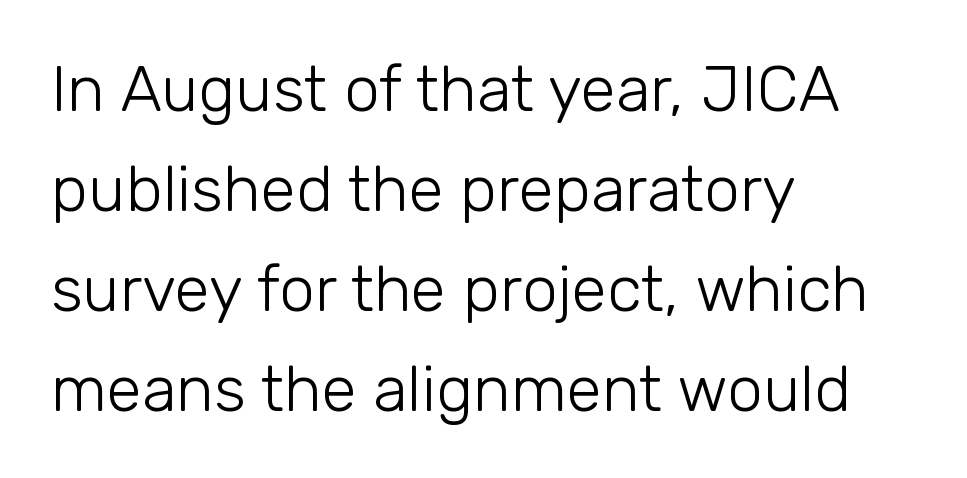
The image shows 64 px light sans-serif type, upright; set left-aligned, normal line spacing (1.56x), normal letter spacing, not underlined; low stroke contrast and a medium x-height.
